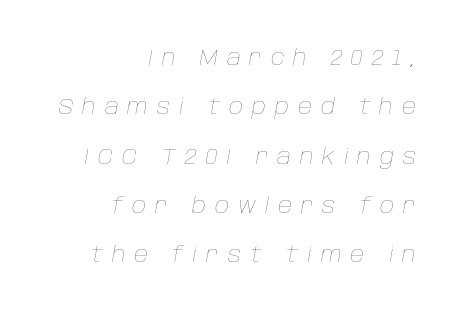
The image shows 22 px text type, italic (leaning right); set right-aligned, loose line spacing (2.24x), unusually wide letter spacing (+0.4 em), not underlined.
